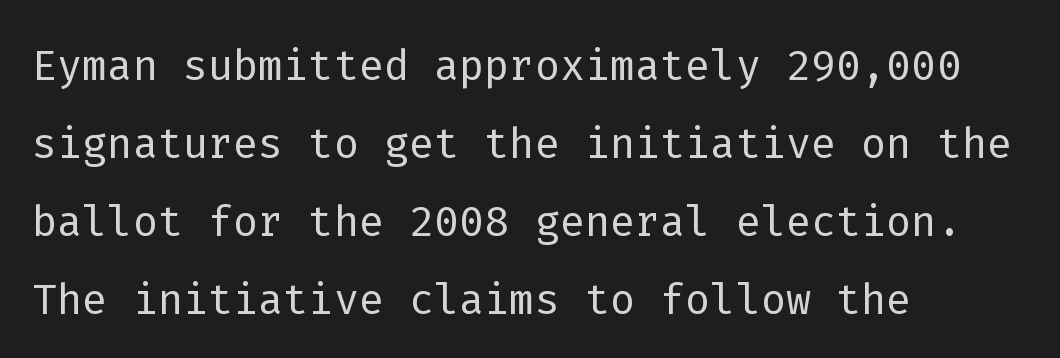
{"serif": "no", "italic": "no", "bold": "no", "weight": "light", "width": "normal", "stroke_contrast": "low", "x_height": "medium", "monospaced": "yes", "underline": "no", "align": "left", "line_spacing": "normal", "line_spacing_ratio": 1.32, "letter_spacing": "normal", "letter_spacing_em": 0.0, "glyph_px": 59}
